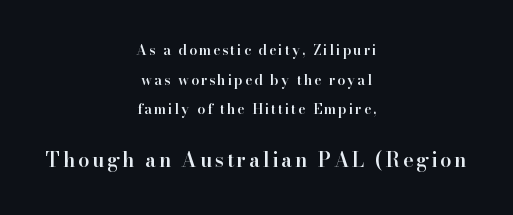
{"italic": "no", "bold": "semi", "underline": "no", "align": "center", "line_spacing": "loose", "line_spacing_ratio": 2.12, "larger_block": "second", "size_ratio": 1.43, "glyph_px": 20}
